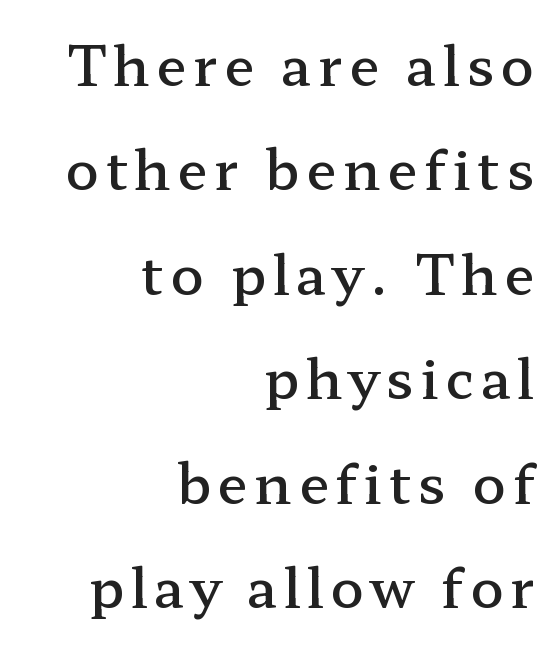
Q: Is the text bold? A: Semi-bold.
Q: Is the text italic (slanted)? A: No, it is upright.
Q: Is the typeface a serif or a sans-serif typeface? A: Serif.
Q: Is the text underlined? A: No.
Q: How is the paragraph aligned? A: Right-aligned.
Q: Is the spacing between lines tight, normal or loose? A: Loose.
Q: Width (condensed, normal, or wide)? A: Wide.
Q: Stroke contrast? A: Low.
Q: x-height? A: Medium.
Q: Monospaced? A: No.
